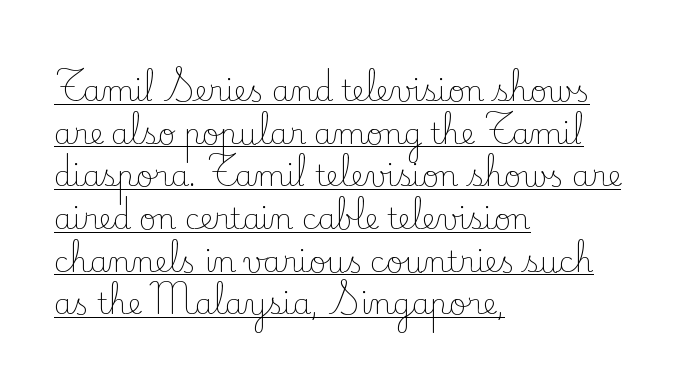
Q: Is the text bold? A: No.
Q: Is the text italic (slanted)? A: No, it is upright.
Q: Is the typeface a serif or a sans-serif typeface? A: Serif.
Q: Is the text underlined? A: Yes.
Q: How is the paragraph aligned? A: Left-aligned.
Q: Is the spacing between letters normal or unusually wide? A: Normal.
Q: Is the spacing between lines tight, normal or loose? A: Normal.
Q: Width (condensed, normal, or wide)? A: Normal.
Q: Stroke contrast? A: Low.
Q: x-height? A: Small.
Q: Monospaced? A: No.
